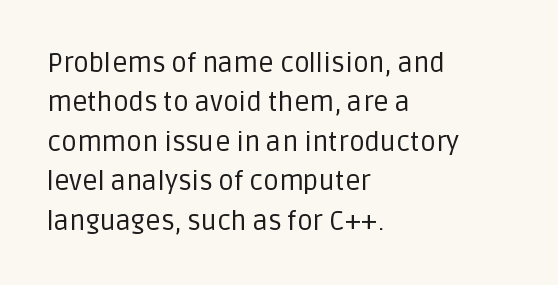
Quick note: not italic, upright. Is the stroke heavy? The answer is a plain regular-or-lighter. The setting favours the left margin, as ordinary paragraphs usually do. Has an underline been added? It has not. Tracking here is standard; glyphs follow each other at the usual distance. Line spacing here is normal.
